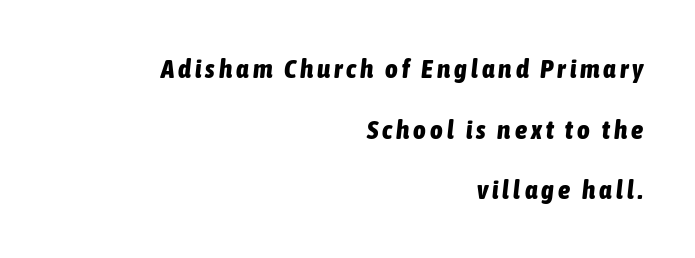
A student would call this right alignment; a typographer would say flush right, rag left. Italic? Definitely — the glyphs are oblique. The font is running at its bold setting. Does the leading feel generous? Absolutely, it's lavish.
